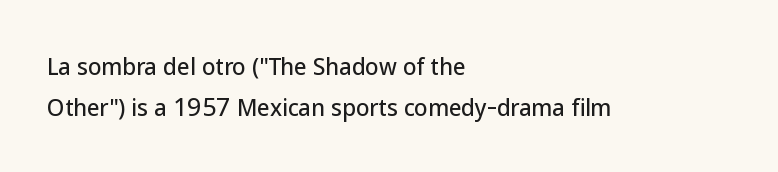
Q: Is the text italic (slanted)? A: No, it is upright.
Q: Is the text underlined? A: No.
Q: How is the paragraph aligned? A: Left-aligned.
Q: Is the spacing between letters normal or unusually wide? A: Normal.
